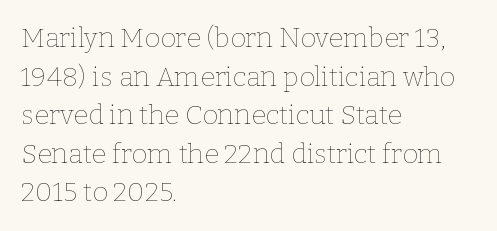
Stroke thickness stays within the range of a standard reading face or lighter. Notice how descenders clear the ascenders below comfortably — that's standard leading. There is no visible air inserted between adjacent glyphs. Casual observation: everything's shoved over to the left. The specimen omits any rule beneath the text block's lines. The letters stand straight up with perfectly vertical stems.
